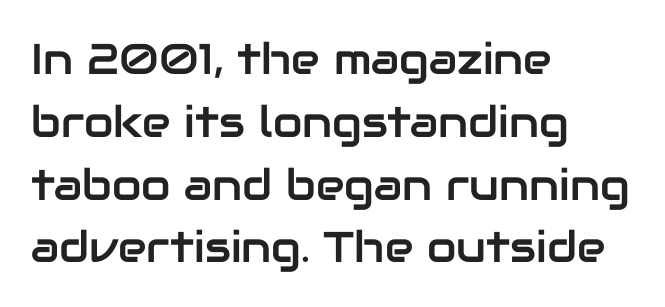
Just letters on the line, the space beneath them empty. Which margin do the lines hug? The left one — the right edge is uneven. A roman cut, with each character standing at attention. Character widths vary here, with narrow letters taking less room than wide ones.
